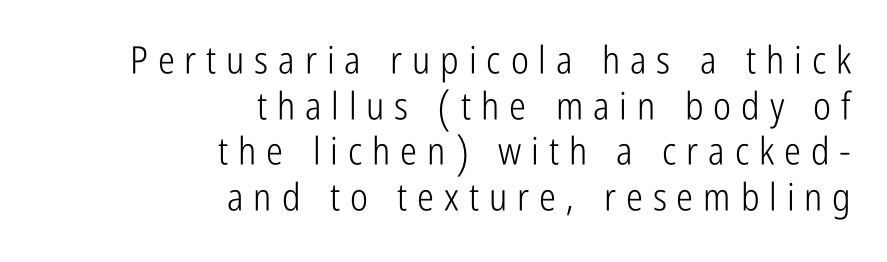
{"serif": "no", "italic": "no", "bold": "no", "weight": "light", "width": "condensed", "stroke_contrast": "low", "x_height": "medium", "monospaced": "no", "underline": "no", "align": "right", "line_spacing_ratio": 1.2, "letter_spacing": "wide", "letter_spacing_em": 0.26, "glyph_px": 38}
